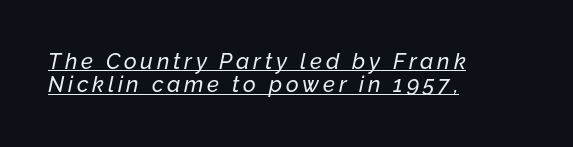
Compared with typical paragraphs, the rows here are closer together. Underline: present. The letters are slanted; this is an italic face. The text block is weighted toward the left margin, trailing off unevenly rightward.
